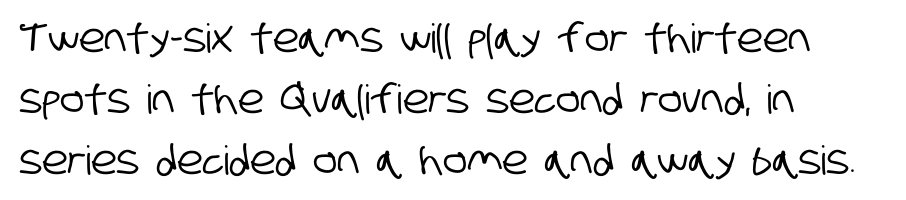
{"serif": "no", "width": "condensed", "stroke_contrast": "low", "x_height": "large", "monospaced": "no", "underline": "no", "align": "left", "line_spacing": "normal", "line_spacing_ratio": 1.52, "letter_spacing": "normal", "letter_spacing_em": 0.0, "glyph_px": 40}
